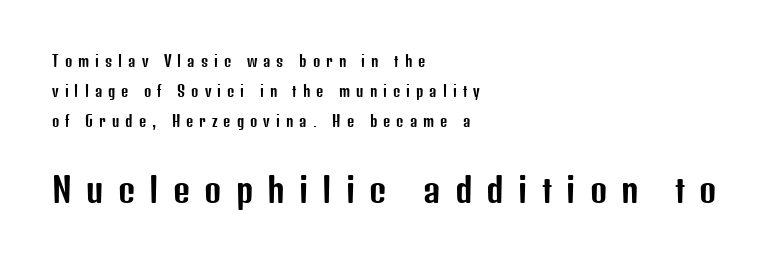
{"serif": "no", "italic": "no", "width": "condensed", "stroke_contrast": "low", "x_height": "medium", "monospaced": "no", "underline": "no", "align": "left", "line_spacing": "loose", "line_spacing_ratio": 2.13, "letter_spacing": "wide", "letter_spacing_em": 0.43, "larger_block": "second", "size_ratio": 2.36, "glyph_px": 33}
